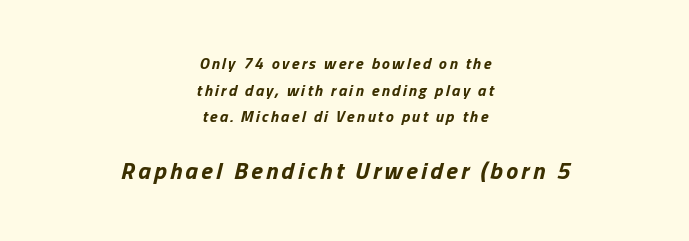
Q: Is the text bold? A: Yes.
Q: Is the text italic (slanted)? A: Yes, it leans right by about 13 degrees.
Q: Is the text underlined? A: No.
Q: How is the paragraph aligned? A: Centered.
Q: Is the spacing between lines tight, normal or loose? A: Normal.
Q: Which block of text is set in a larger size, the first (top) or the second (bottom)? A: The second (bottom) one.
